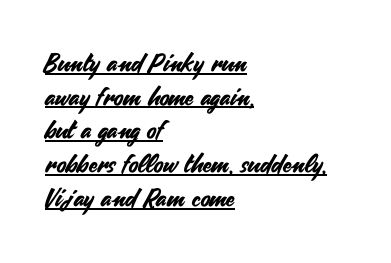
The space between consecutive lines is moderate. Each word holds together tightly as a unit, with standard inter-letter gaps. Line starts are locked; line ends wander. Quick note: underline on.
